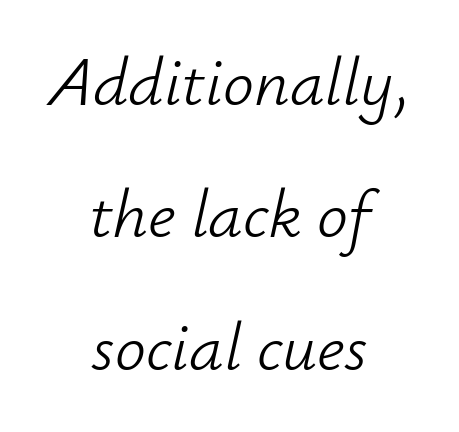
Q: Is the text bold? A: No.
Q: Is the text italic (slanted)? A: Yes, it leans right by about 12 degrees.
Q: Is the text underlined? A: No.
Q: How is the paragraph aligned? A: Centered.
Q: Is the spacing between letters normal or unusually wide? A: Normal.
Q: Is the spacing between lines tight, normal or loose? A: Loose.
Q: Width (condensed, normal, or wide)? A: Normal.
Q: Stroke contrast? A: Low.
Q: x-height? A: Small.
Q: Monospaced? A: No.
